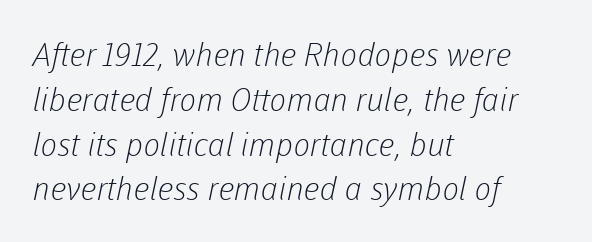
These lines are rendered in a variable-pitch font. These lines are composed in type without serifs. The gap between lines stays unmarked. The paragraph shown leans on its left margin.
